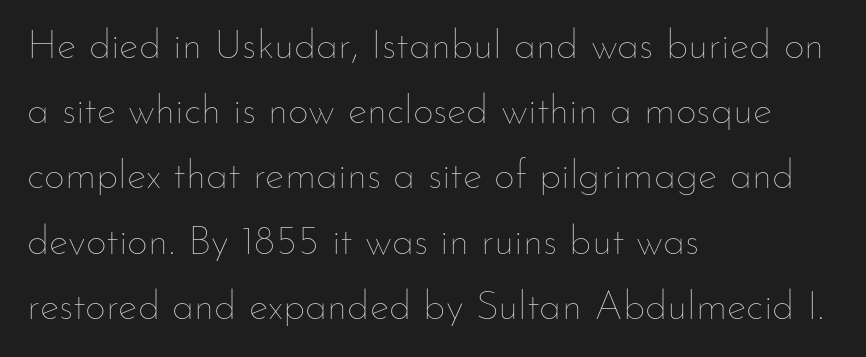
The image shows 41 px thin type, upright; set left-aligned, normal line spacing (1.59x), normal letter spacing, not underlined; low stroke contrast and a small x-height.
